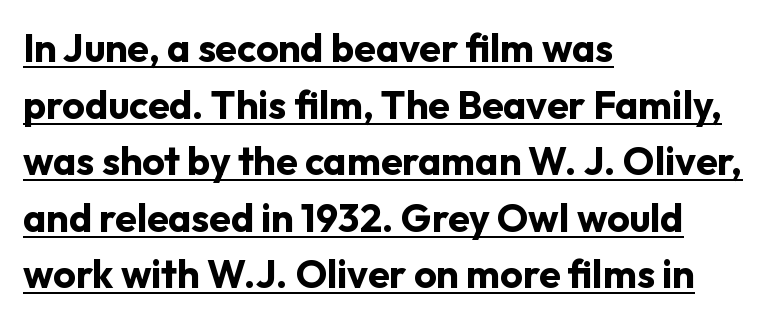
{"serif": "no", "italic": "no", "bold": "yes", "weight": "bold", "width": "normal", "stroke_contrast": "low", "x_height": "medium", "monospaced": "no", "underline": "yes", "align": "left", "line_spacing": "normal", "line_spacing_ratio": 1.45, "letter_spacing": "normal", "letter_spacing_em": 0.0, "glyph_px": 39}
